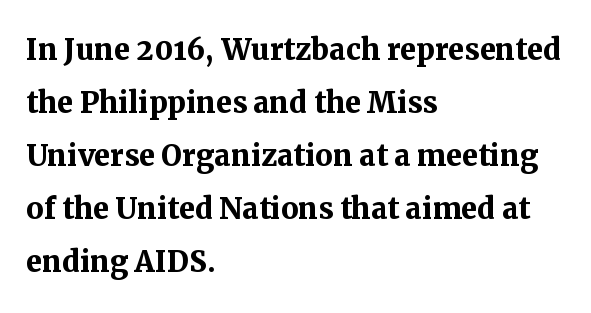
A serif font was chosen for this passage. Is there any slant? The stems are plumb. The rendering uses natural spacing where letterforms have individual widths. The rendering keeps characters at their native spacing. Casual observation: everything's shoved over to the left. Successive baselines arrive at the customary interval.
